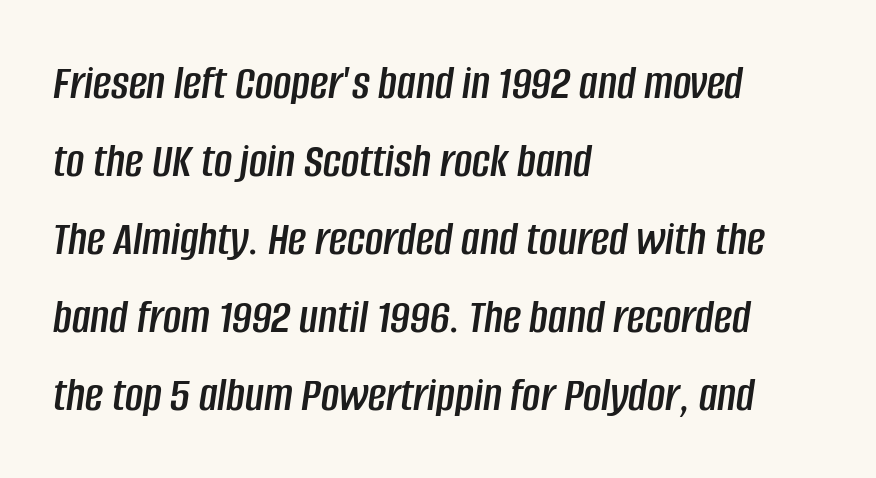
In terms of leading, this rendering sits right in the middle. In CSS terms this would be text-align: left. Caption: standard tracking, unaltered. The foot of each line stays bare and open. Looks like regular typesetting: each glyph gets only the width it needs. Italic: yes, the glyphs are oblique.
